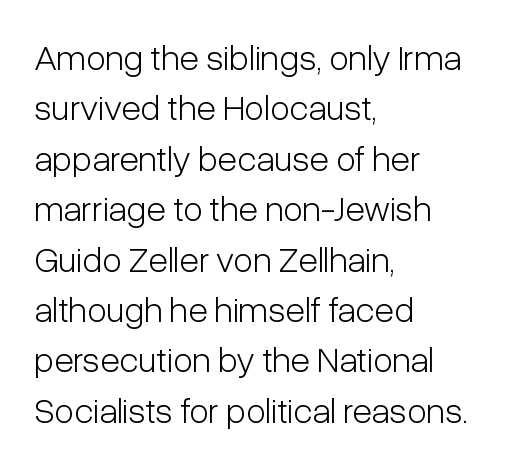
Unmarked baselines from the first word to the last. In terms of letterspacing, this is plain default setting. The characters are drawn with everyday or finer stroke widths. The face used here is proportionally spaced, like ordinary book or web type.
